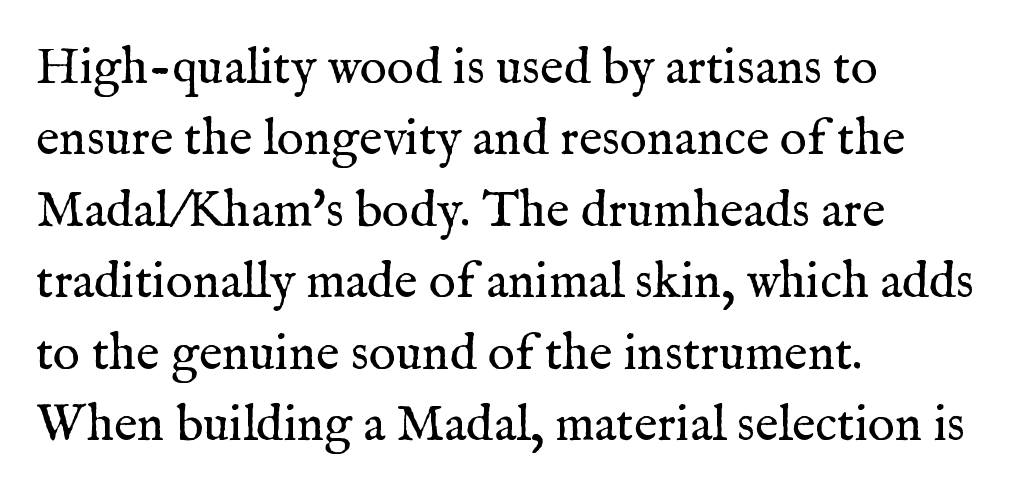
No extra tracking has been applied to these lines. Spacing verdict: proportional, widths tailored to each character. The passage is arranged the way most books set body copy — flush left. The designer left line spacing at the default.
